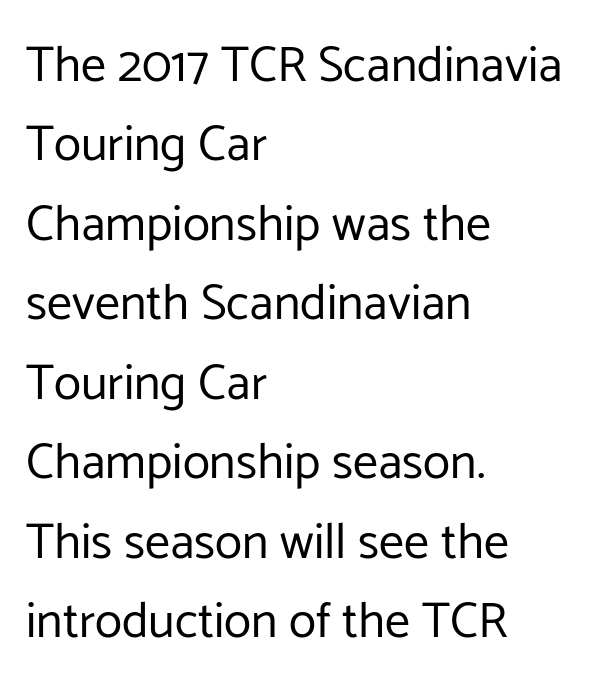
Q: Is the text bold? A: No.
Q: Is the text italic (slanted)? A: No, it is upright.
Q: Is the typeface a serif or a sans-serif typeface? A: Sans-serif.
Q: Is the text underlined? A: No.
Q: How is the paragraph aligned? A: Left-aligned.
Q: Is the spacing between letters normal or unusually wide? A: Normal.
Q: Is the spacing between lines tight, normal or loose? A: Normal.
Q: Width (condensed, normal, or wide)? A: Normal.
Q: Stroke contrast? A: Low.
Q: x-height? A: Medium.
Q: Monospaced? A: No.
